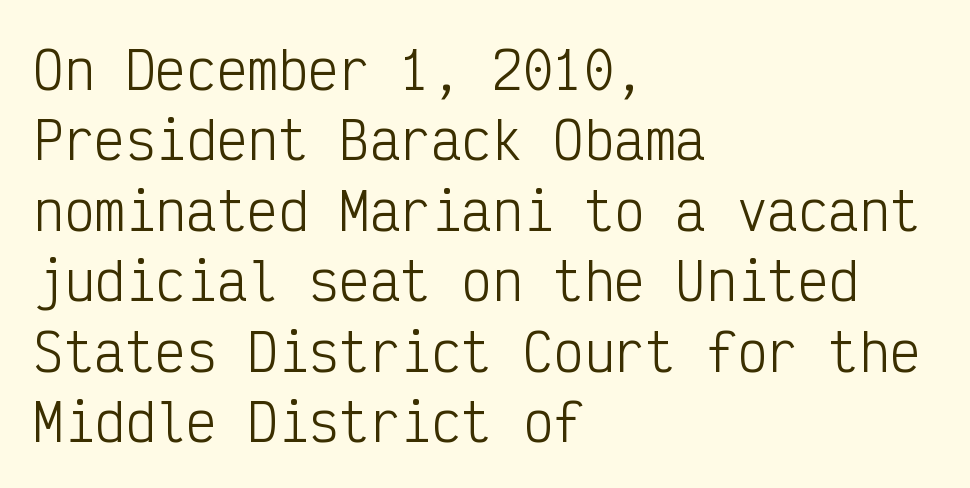
{"serif": "no", "italic": "no", "bold": "no", "weight": "light", "width": "condensed", "stroke_contrast": "low", "x_height": "medium", "monospaced": "yes", "underline": "no", "align": "left", "line_spacing": "normal", "line_spacing_ratio": 1.38, "letter_spacing": "normal", "letter_spacing_em": 0.0, "glyph_px": 51}
